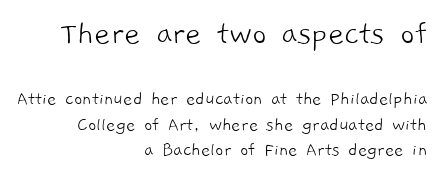
Q: Is the text bold? A: No.
Q: Is the typeface a serif or a sans-serif typeface? A: Sans-serif.
Q: Is the text underlined? A: No.
Q: How is the paragraph aligned? A: Right-aligned.
Q: Is the spacing between letters normal or unusually wide? A: Normal.
Q: Is the spacing between lines tight, normal or loose? A: Normal.
Q: Which block of text is set in a larger size, the first (top) or the second (bottom)? A: The first (top) one.
Q: Width (condensed, normal, or wide)? A: Normal.
Q: Stroke contrast? A: Low.
Q: x-height? A: Medium.
Q: Monospaced? A: No.
